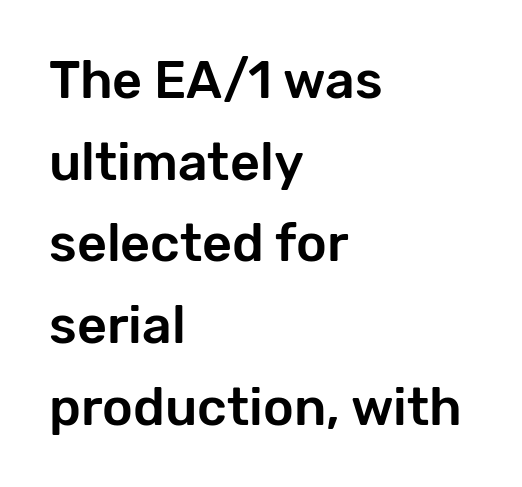
Letters rest on an invisible, unmarked baseline. Rows of type keep a routine distance in the vertical direction. A sans-serif font was chosen for this passage. Note the varied advance widths — an 'i' is clearly narrower than an 'm'. The gaps between neighbouring characters are ordinary and unremarkable. This rendering uses left alignment, leaving the right contour irregular.
